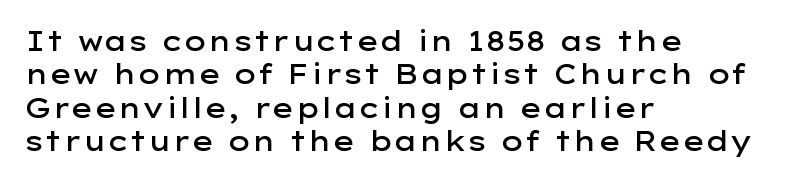
Q: Is the text bold? A: Semi-bold.
Q: Is the text italic (slanted)? A: No, it is upright.
Q: Is the text underlined? A: No.
Q: How is the paragraph aligned? A: Left-aligned.
Q: Is the spacing between letters normal or unusually wide? A: Normal.
